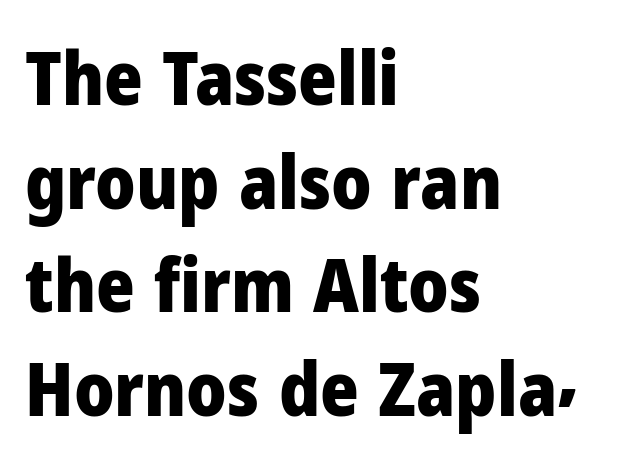
Q: Is the text bold? A: Yes.
Q: Is the text italic (slanted)? A: No, it is upright.
Q: Is the typeface a serif or a sans-serif typeface? A: Sans-serif.
Q: Is the text underlined? A: No.
Q: How is the paragraph aligned? A: Left-aligned.
Q: Is the spacing between letters normal or unusually wide? A: Normal.
Q: Is the spacing between lines tight, normal or loose? A: Normal.
Q: Width (condensed, normal, or wide)? A: Normal.
Q: Stroke contrast? A: Low.
Q: x-height? A: Medium.
Q: Monospaced? A: No.
